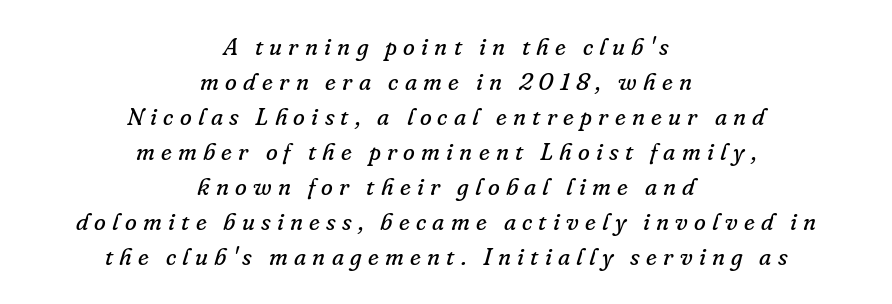
The image shows 24 px text type, italic (leaning right); set centered, normal line spacing (1.46x), unusually wide letter spacing (+0.26 em), not underlined.
